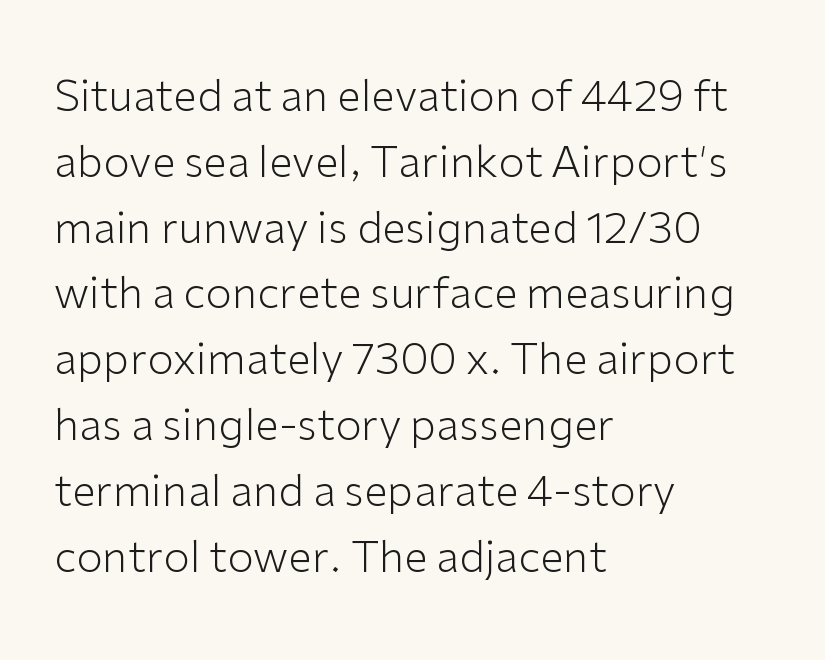
Is this a fixed-width face? No — the glyphs have proportional, varying widths. The leading is moderate, giving the passage an even texture. In terms of posture, this sample is upright. The specimen omits any rule beneath the text block's lines. A light-to-regular cut is what we see here.
